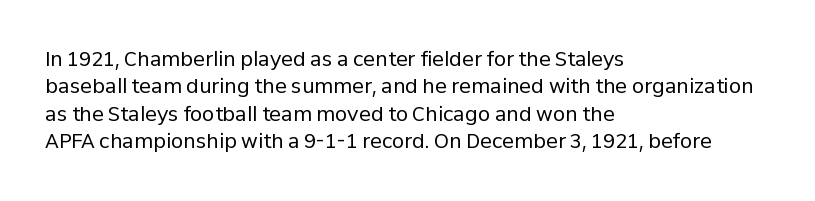
The image shows 20 px text type, upright; set left-aligned, normal line spacing (1.37x), normal letter spacing, not underlined.
